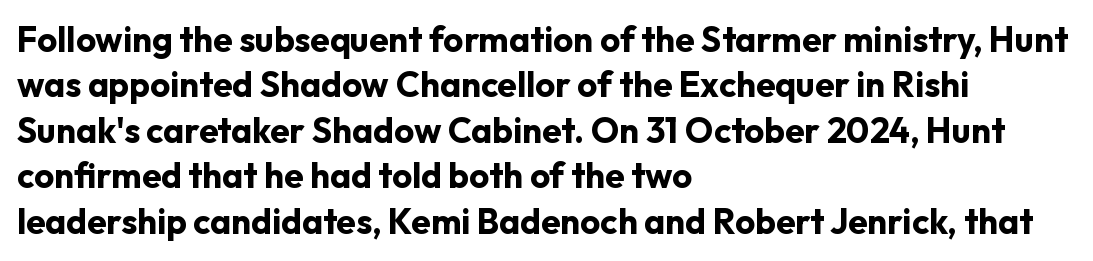
Bare-footed words on every line. The designer left line spacing at the default. Each word holds together tightly as a unit, with standard inter-letter gaps. Is there any slant? The stems are plumb. Here the designer chose a conventional face with non-uniform glyph widths.
